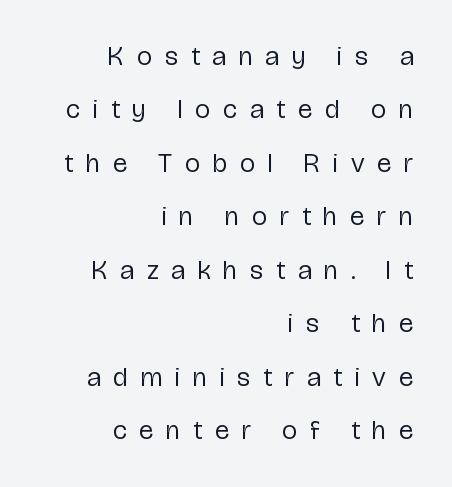
The image shows 27 px text type, upright; set right-aligned, loose line spacing (1.98x), unusually wide letter spacing (+0.48 em), not underlined.
